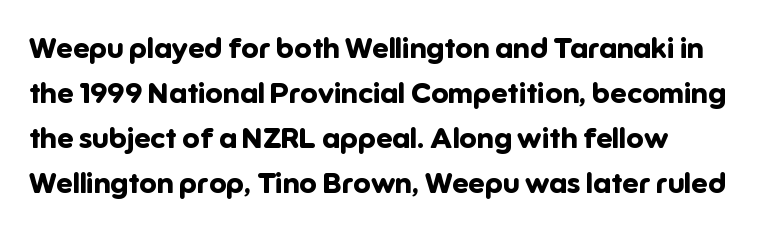
{"serif": "no", "italic": "no", "bold": "yes", "weight": "bold", "width": "normal", "stroke_contrast": "low", "x_height": "medium", "monospaced": "no", "underline": "no", "line_spacing": "normal", "line_spacing_ratio": 1.55, "letter_spacing": "normal", "letter_spacing_em": 0.0, "glyph_px": 29}
